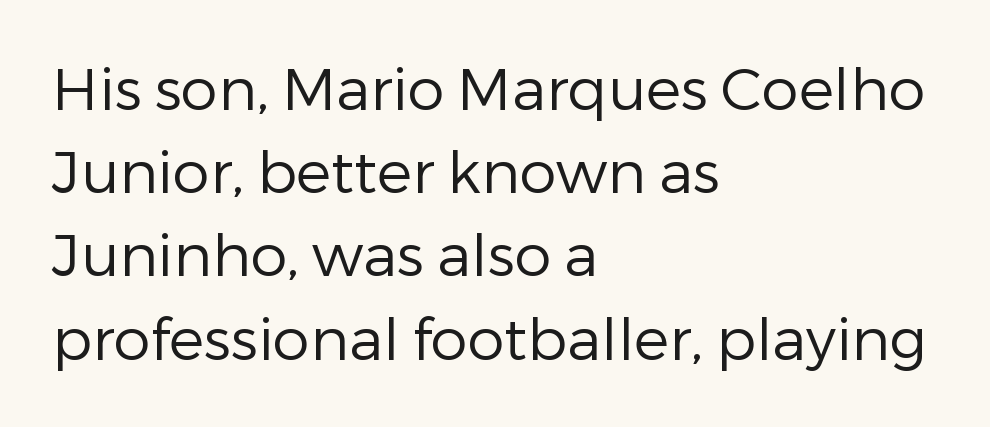
The image shows 59 px regular-weight sans-serif type, upright; set left-aligned, normal line spacing (1.41x), normal letter spacing, not underlined; low stroke contrast and a medium x-height.
